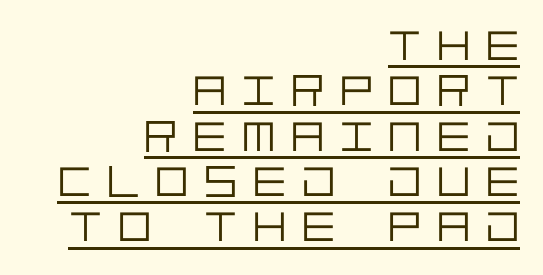
{"serif": "no", "italic": "no", "bold": "no", "weight": "light", "width": "normal", "stroke_contrast": "low", "x_height": "large", "underline": "yes", "align": "right", "line_spacing": "tight", "line_spacing_ratio": 1.03, "letter_spacing": "wide", "letter_spacing_em": 0.36, "glyph_px": 44}
